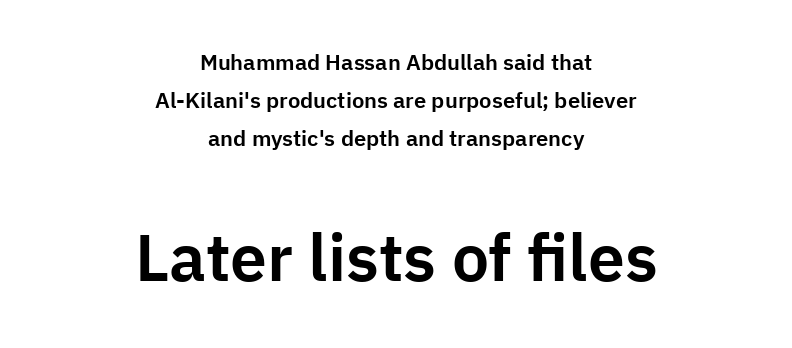
{"serif": "no", "italic": "no", "width": "normal", "stroke_contrast": "low", "x_height": "medium", "monospaced": "no", "underline": "no", "align": "center", "line_spacing_ratio": 1.72, "letter_spacing": "normal", "letter_spacing_em": 0.0, "larger_block": "second", "size_ratio": 3.0, "glyph_px": 66}
